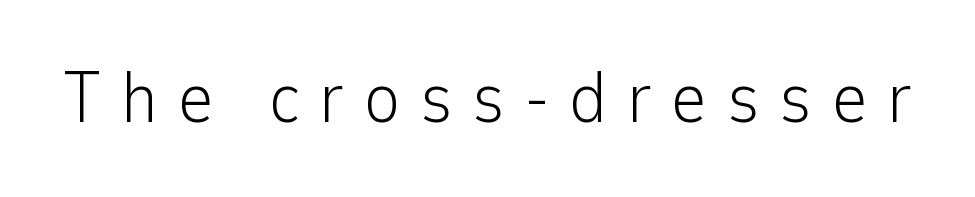
The image shows 72 px light sans-serif type, upright; set unusually wide letter spacing (+0.26 em), not underlined; low stroke contrast and a medium x-height.
